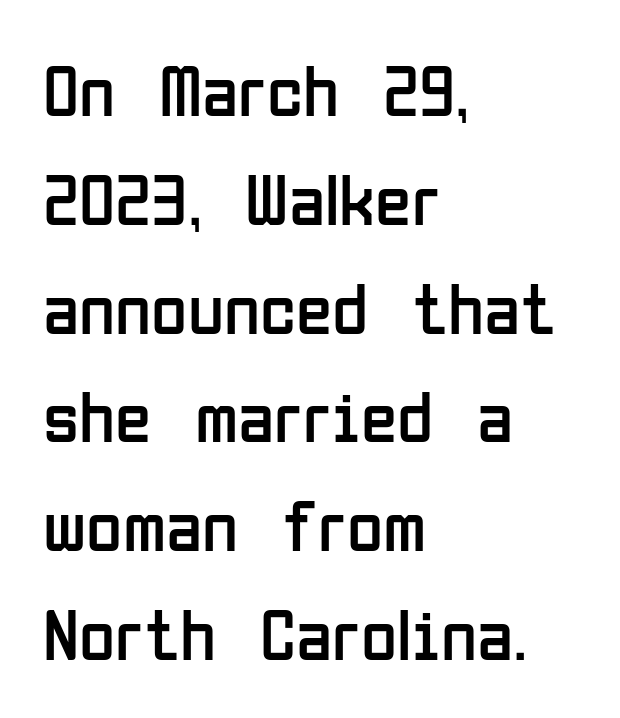
The image shows 74 px regular-weight, condensed sans-serif type, upright; set left-aligned, normal line spacing (1.47x), normal letter spacing, not underlined; low stroke contrast and a medium x-height.
